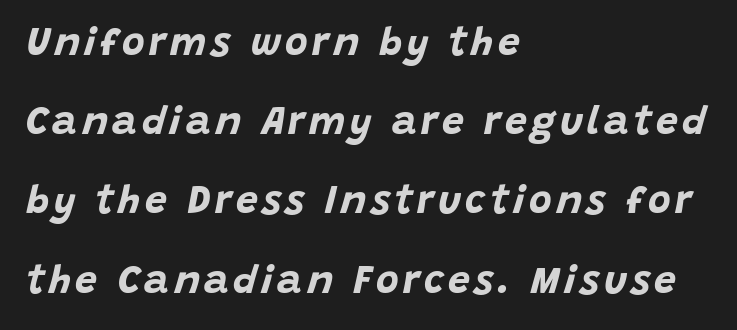
{"italic": "yes", "lean": "right", "slant_degrees": 15, "bold": "yes", "weight": "bold", "width": "normal", "stroke_contrast": "low", "x_height": "large", "monospaced": "no", "underline": "no", "align": "left", "line_spacing": "loose", "line_spacing_ratio": 2.03, "glyph_px": 39}
